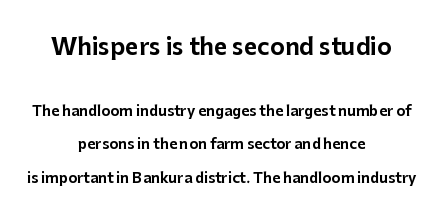
Q: Is the text italic (slanted)? A: No, it is upright.
Q: Is the text underlined? A: No.
Q: How is the paragraph aligned? A: Centered.
Q: Is the spacing between letters normal or unusually wide? A: Normal.
Q: Is the spacing between lines tight, normal or loose? A: Loose.
Q: Which block of text is set in a larger size, the first (top) or the second (bottom)? A: The first (top) one.
